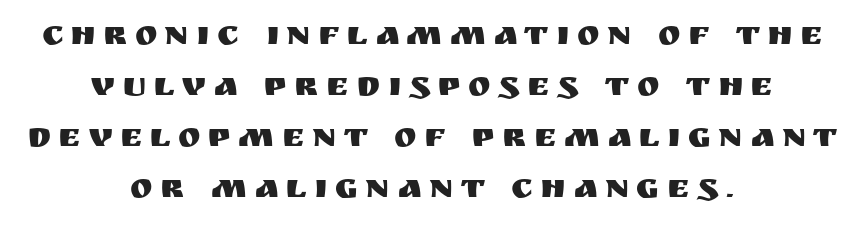
Q: Is the text italic (slanted)? A: No, it is upright.
Q: Is the typeface a serif or a sans-serif typeface? A: Sans-serif.
Q: Is the text underlined? A: No.
Q: How is the paragraph aligned? A: Centered.
Q: Is the spacing between letters normal or unusually wide? A: Unusually wide.
Q: Is the spacing between lines tight, normal or loose? A: Normal.
Q: Width (condensed, normal, or wide)? A: Normal.
Q: Stroke contrast? A: Medium.
Q: x-height? A: Large.
Q: Monospaced? A: No.
